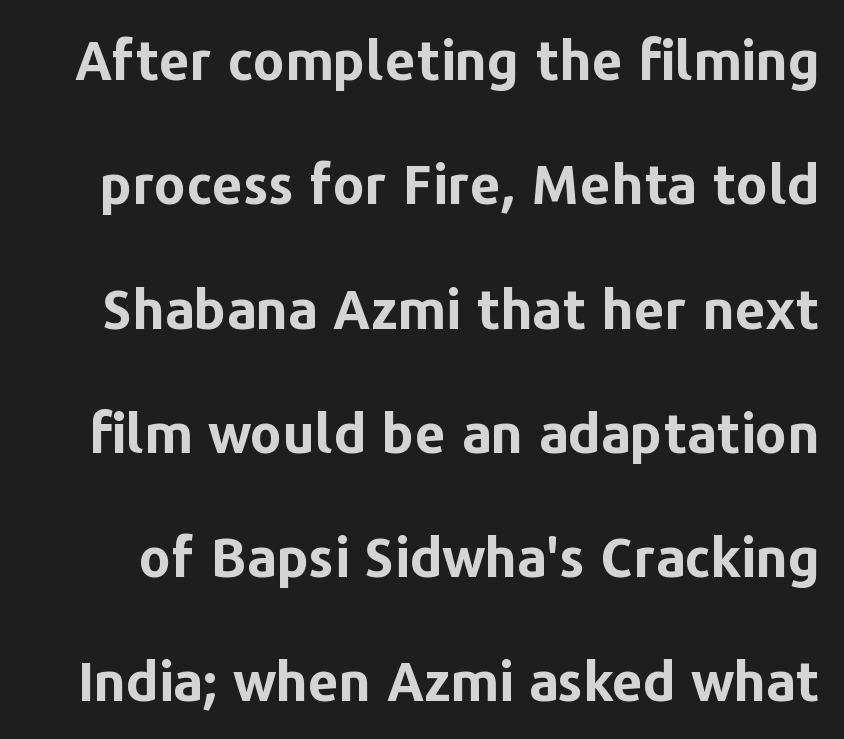
Chunky letters — that's bold for sure. Short note: letters normally spaced. Nobody drew a line under any word here. Grotesque or geometric, the face here clearly has no serifs. Reading down the column, the eye jumps a long way to each next line. A typesetter would call this proportional, since set widths differ per character.
